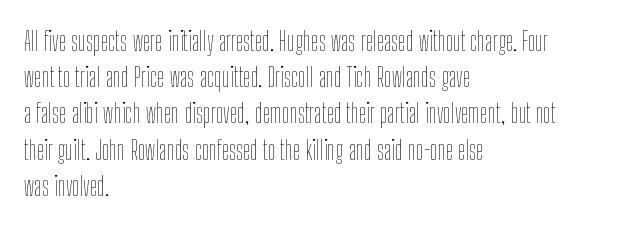
Q: Is the text bold? A: No.
Q: Is the text italic (slanted)? A: No, it is upright.
Q: Is the text underlined? A: No.
Q: How is the paragraph aligned? A: Left-aligned.
Q: Is the spacing between letters normal or unusually wide? A: Normal.
Q: Is the spacing between lines tight, normal or loose? A: Normal.
